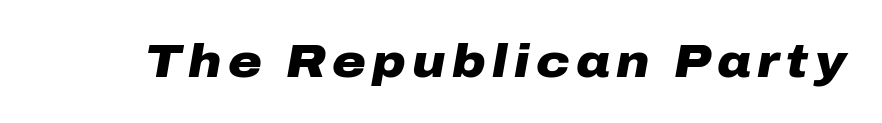
The rendering uses natural spacing where letterforms have individual widths. Notice how thick the strokes are: this is what a full bold looks like. Emphasis-style slanted type is in use. Anything drawn beneath the words? Only blank space.
